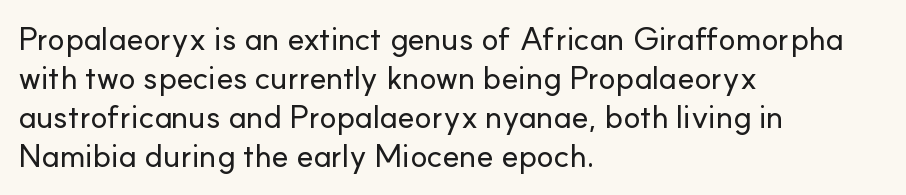
The image shows 32 px sans-serif type, upright; set left-aligned, line spacing 1.22x, normal letter spacing, not underlined; low stroke contrast and a small x-height.
